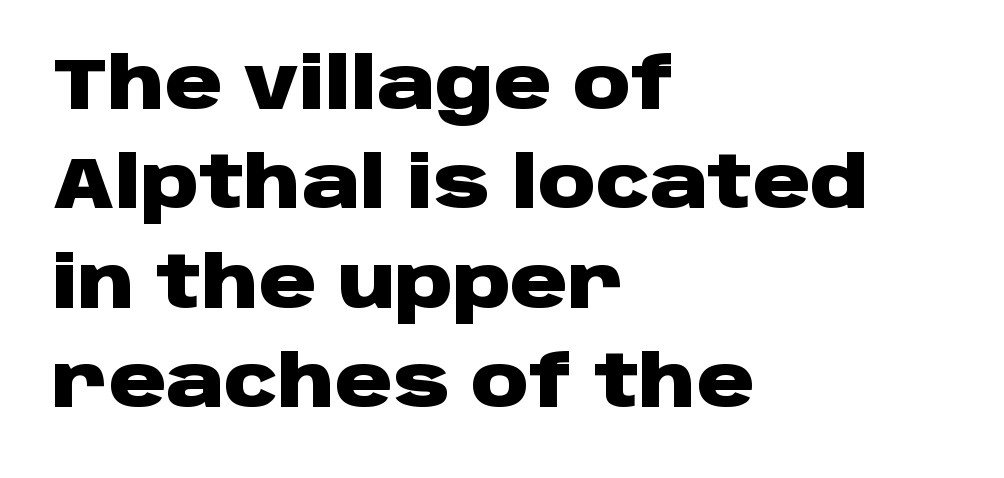
{"serif": "no", "italic": "no", "bold": "yes", "weight": "heavy", "width": "wide", "stroke_contrast": "low", "x_height": "large", "monospaced": "no", "underline": "no", "align": "left", "line_spacing": "normal", "line_spacing_ratio": 1.4, "letter_spacing": "normal", "letter_spacing_em": 0.0, "glyph_px": 71}
